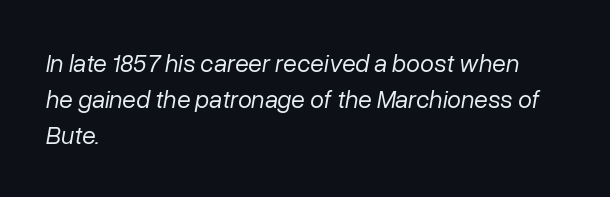
{"italic": "yes", "lean": "right", "slant_degrees": 10, "bold": "no", "underline": "no", "align": "left", "line_spacing": "normal", "line_spacing_ratio": 1.45, "letter_spacing": "normal", "letter_spacing_em": 0.0, "glyph_px": 25}
